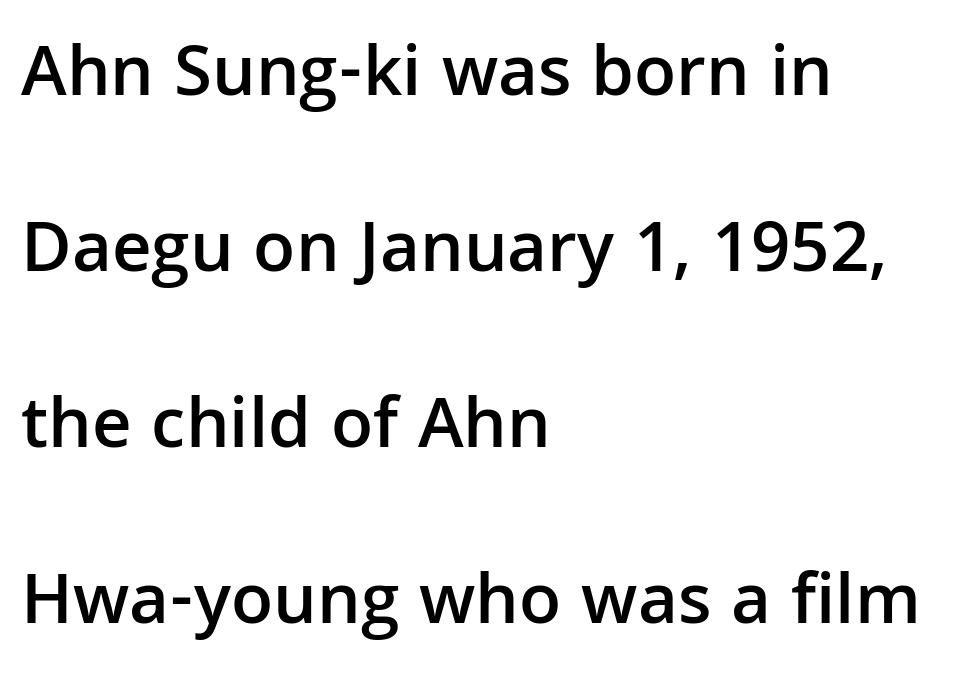
Q: Is the text bold? A: Semi-bold.
Q: Is the text italic (slanted)? A: No, it is upright.
Q: Is the typeface a serif or a sans-serif typeface? A: Sans-serif.
Q: Is the text underlined? A: No.
Q: How is the paragraph aligned? A: Left-aligned.
Q: Is the spacing between letters normal or unusually wide? A: Normal.
Q: Is the spacing between lines tight, normal or loose? A: Loose.
Q: Width (condensed, normal, or wide)? A: Normal.
Q: Stroke contrast? A: Low.
Q: x-height? A: Medium.
Q: Monospaced? A: No.
